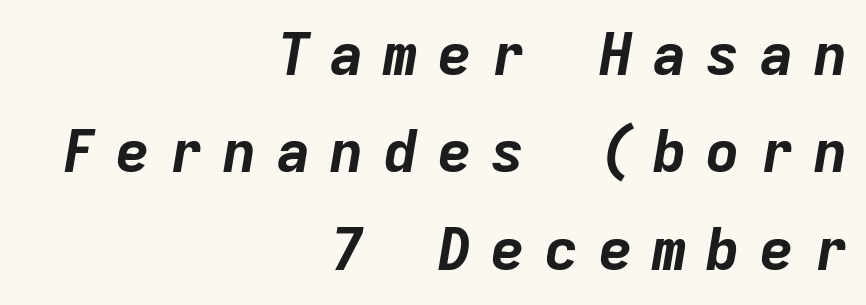
Q: Is the text bold? A: Yes.
Q: Is the text italic (slanted)? A: Yes, it leans right by about 9 degrees.
Q: Is the text underlined? A: No.
Q: How is the paragraph aligned? A: Right-aligned.
Q: Is the spacing between letters normal or unusually wide? A: Unusually wide.
Q: Is the spacing between lines tight, normal or loose? A: Normal.
Q: Width (condensed, normal, or wide)? A: Normal.
Q: Stroke contrast? A: Low.
Q: x-height? A: Medium.
Q: Monospaced? A: Yes.
